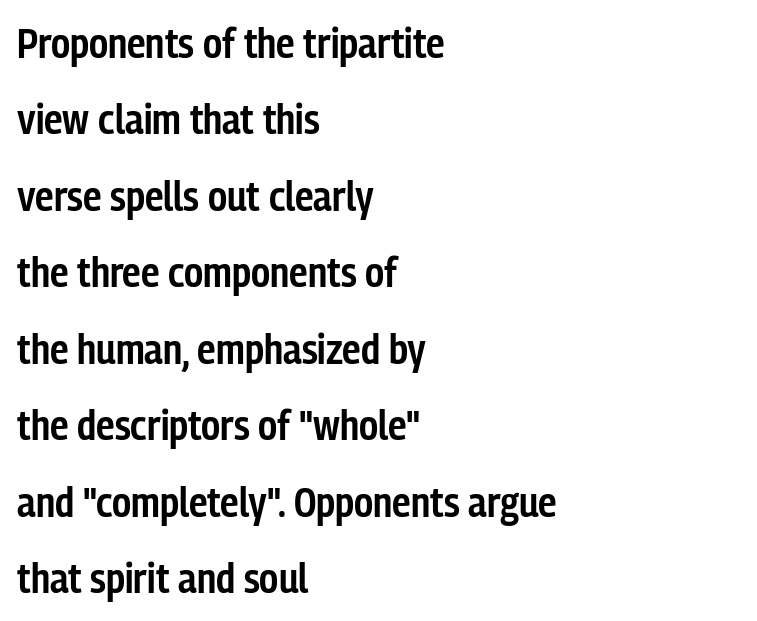
Q: Is the text bold? A: Semi-bold.
Q: Is the text italic (slanted)? A: No, it is upright.
Q: Is the typeface a serif or a sans-serif typeface? A: Sans-serif.
Q: Is the text underlined? A: No.
Q: How is the paragraph aligned? A: Left-aligned.
Q: Is the spacing between letters normal or unusually wide? A: Normal.
Q: Width (condensed, normal, or wide)? A: Condensed.
Q: Stroke contrast? A: Low.
Q: x-height? A: Medium.
Q: Monospaced? A: No.
